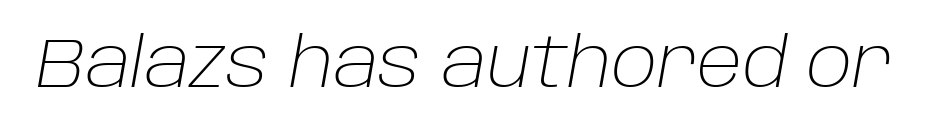
This rendering leaves character spacing at its baseline value. Compared with ordinary roman type, these characters are visibly tilted. The words here are not underlined. The font sits on the lighter half of the weight spectrum, regular included. The face used here is proportionally spaced, like ordinary book or web type.
